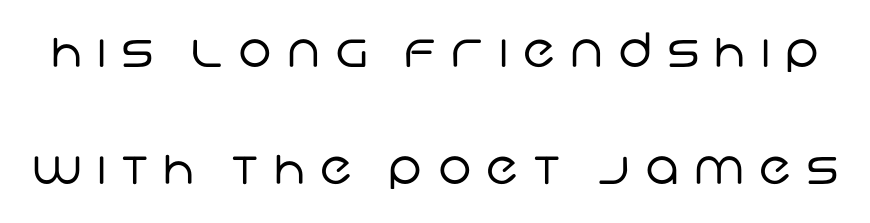
The image shows 47 px regular-weight sans-serif type; set loose line spacing (2.48x), unusually wide letter spacing (+0.32 em), not underlined; low stroke contrast and a large x-height.
